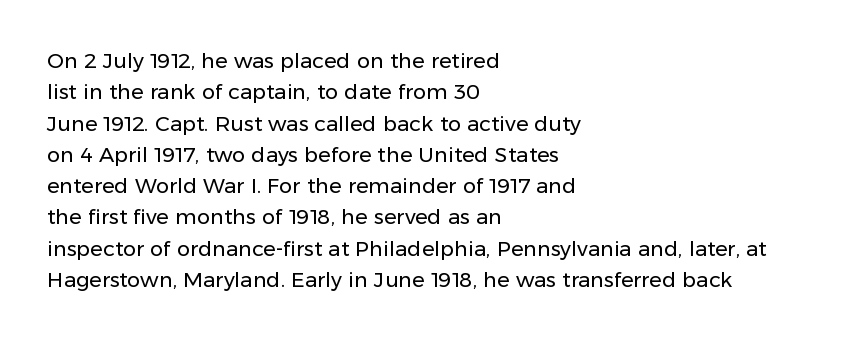
Q: Is the text bold? A: No.
Q: Is the text italic (slanted)? A: No, it is upright.
Q: Is the text underlined? A: No.
Q: How is the paragraph aligned? A: Left-aligned.
Q: Is the spacing between letters normal or unusually wide? A: Normal.
Q: Is the spacing between lines tight, normal or loose? A: Normal.
